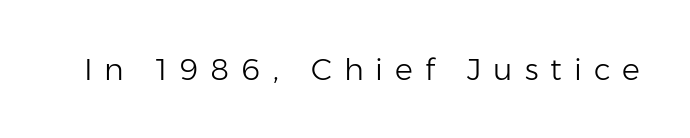
The image shows 30 px light sans-serif type, upright; set unusually wide letter spacing (+0.4 em), not underlined; low stroke contrast and a medium x-height.
